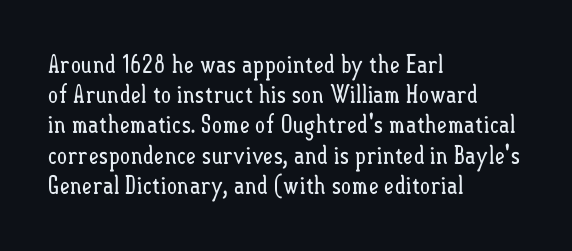
In terms of posture, this sample is upright. The rendering keeps characters at their native spacing. Caption: face not bold, strokes unweighted. The string is rendered with underlining switched off. Horizontal alignment here is leftward, the default for most running prose.
